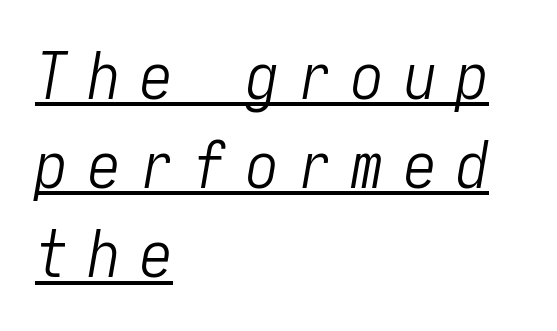
Here the glyphs are tracked loosely, breaking word shapes into spaced letters. The font is comparable to plain body text, perhaps lighter. The block of text has a typical density, with ordinary space between rows. Emphasis is given by a line drawn under the lettering.
